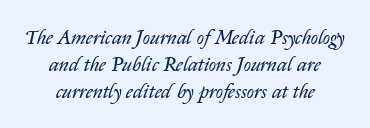
Between one letter and the next there's only the usual sliver of space. Is the stroke heavy? The answer is a plain regular-or-lighter. One-word summary of the alignment: center. Yep, that's italic — everything's leaning. Leading matches the norm, producing a regular column.
